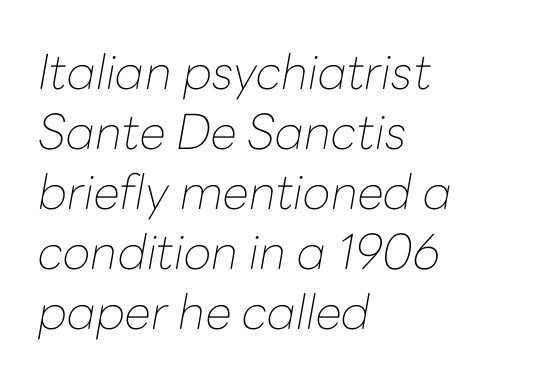
Q: Is the text bold? A: No.
Q: Is the text italic (slanted)? A: Yes, it leans right by about 10 degrees.
Q: Is the text underlined? A: No.
Q: How is the paragraph aligned? A: Left-aligned.
Q: Is the spacing between letters normal or unusually wide? A: Normal.
Q: Is the spacing between lines tight, normal or loose? A: Normal.
Q: Width (condensed, normal, or wide)? A: Normal.
Q: Stroke contrast? A: Low.
Q: x-height? A: Medium.
Q: Monospaced? A: No.
